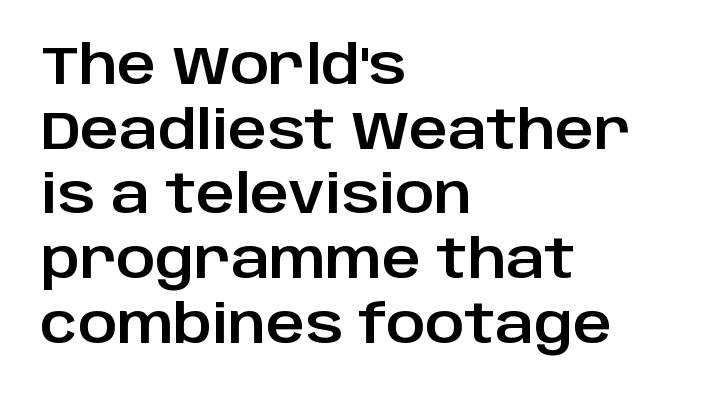
Leftover space on each line is placed entirely after the last word. Tracking here is standard; glyphs follow each other at the usual distance. Varying glyph widths throughout — classic text-font behaviour. Check where the strokes stop: nothing finishes them off — pure sans. Decoration check: the copy has no underline. In terms of posture, this sample is upright.
